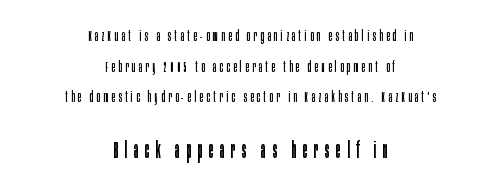
Rule under the text: the space is simply empty. The whitespace from short lines is split evenly between both sides. Weight: not bold — regular or lighter. Bigger letters appear in the bottom chunk; the top chunk is reduced.
